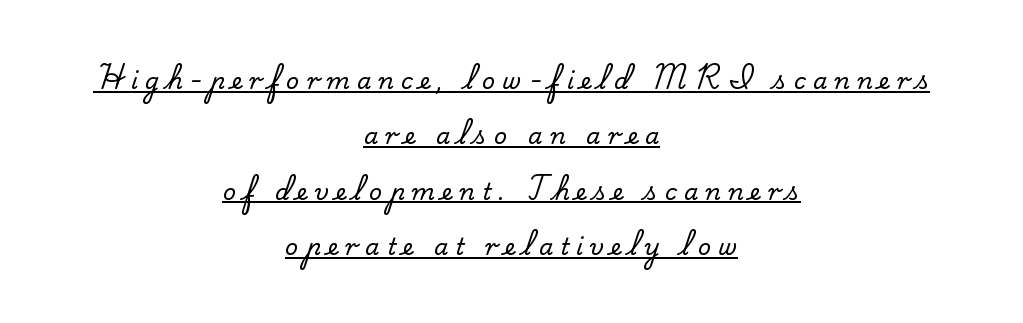
Q: Is the text italic (slanted)? A: Yes.
Q: Is the text underlined? A: Yes.
Q: How is the paragraph aligned? A: Centered.
Q: Is the spacing between letters normal or unusually wide? A: Unusually wide.
Q: Is the spacing between lines tight, normal or loose? A: Loose.
